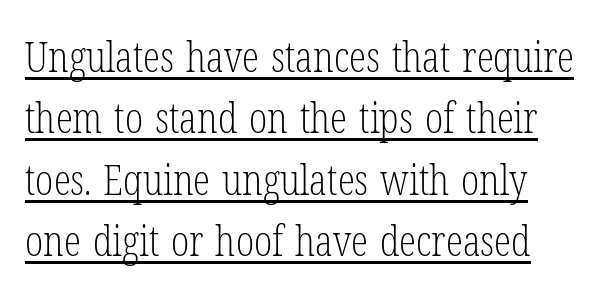
{"serif": "yes", "italic": "no", "bold": "no", "weight": "light", "width": "condensed", "stroke_contrast": "low", "x_height": "medium", "monospaced": "no", "underline": "yes", "line_spacing": "normal", "line_spacing_ratio": 1.43, "letter_spacing": "normal", "letter_spacing_em": 0.0, "glyph_px": 43}
